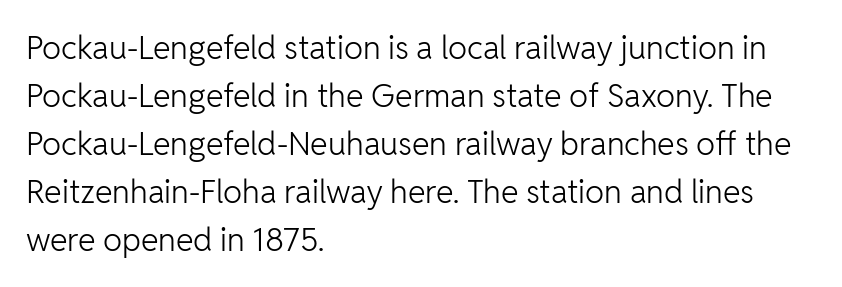
{"serif": "no", "italic": "no", "bold": "no", "weight": "light", "width": "normal", "stroke_contrast": "low", "x_height": "medium", "monospaced": "no", "underline": "no", "align": "left", "line_spacing": "normal", "line_spacing_ratio": 1.5, "letter_spacing": "normal", "letter_spacing_em": 0.0, "glyph_px": 32}
